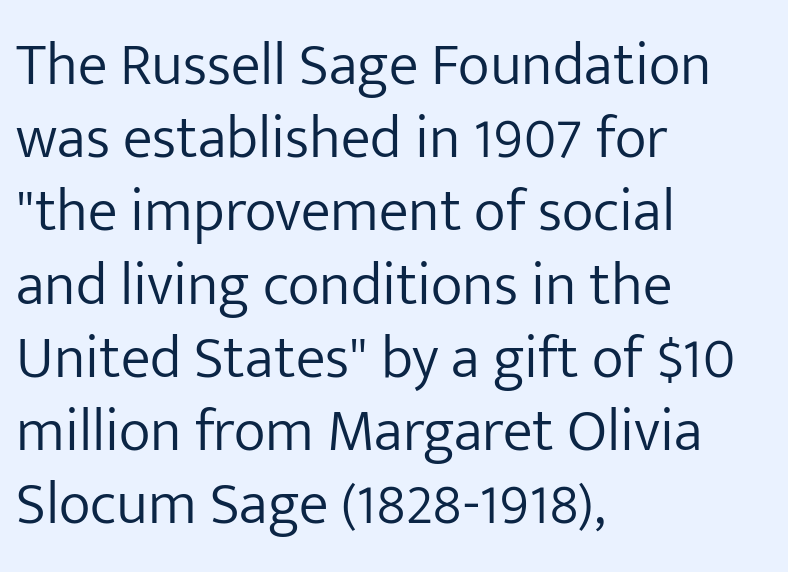
Q: Is the text bold? A: No.
Q: Is the text italic (slanted)? A: No, it is upright.
Q: Is the typeface a serif or a sans-serif typeface? A: Sans-serif.
Q: Is the text underlined? A: No.
Q: How is the paragraph aligned? A: Left-aligned.
Q: Is the spacing between letters normal or unusually wide? A: Normal.
Q: Width (condensed, normal, or wide)? A: Normal.
Q: Stroke contrast? A: Low.
Q: x-height? A: Medium.
Q: Monospaced? A: No.
